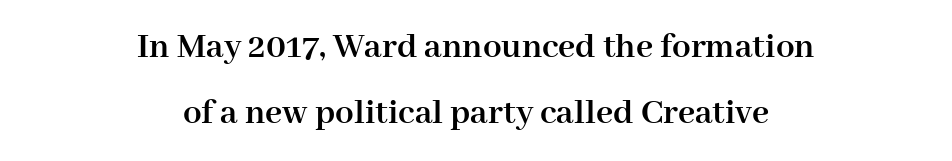
Letters rest on an invisible, unmarked baseline. Is this a fixed-width face? No — the glyphs have proportional, varying widths. Upright lettering throughout. These lines keep a tight, regular rhythm from letter to letter.
